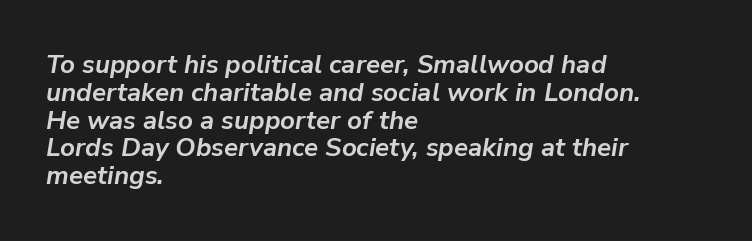
The space directly below the letters is spotless. Heavy-handed strokes throughout: this text is bold. Vertically, the passage feels compressed, each row crowding the next. Slant detected: the letters are inclined. Layout note: lines flush left. These lines keep a tight, regular rhythm from letter to letter.
